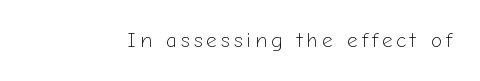
The image shows 21 px text type, upright; set not underlined.
